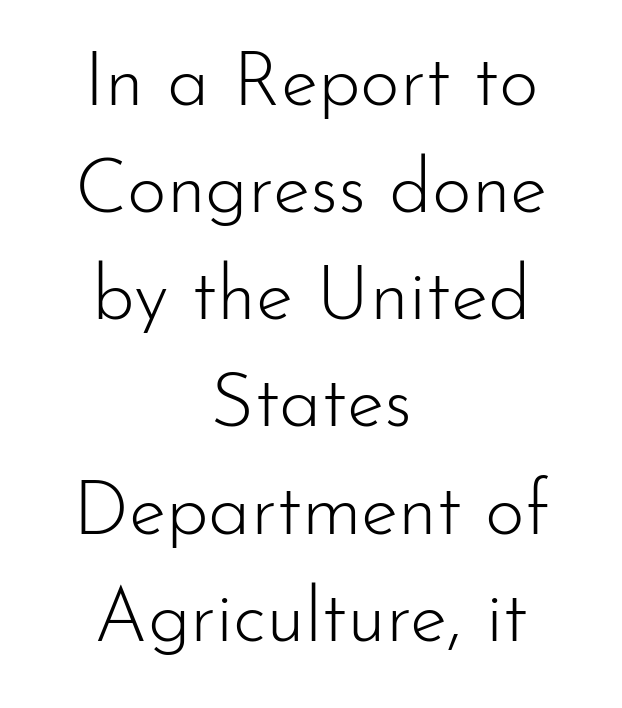
No feet cap the strokes, marking this as sans-serif type. The rendering uses natural spacing where letterforms have individual widths. The characters are drawn with everyday or finer stroke widths. The designer left line spacing at the default. If you drew a line through each stem, it would be perfectly vertical.
